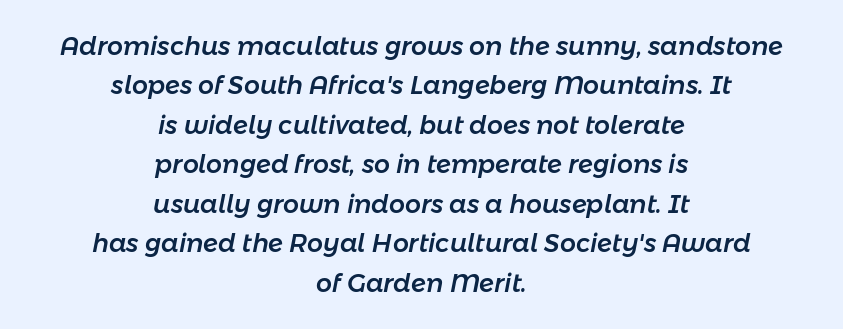
The image shows 25 px text type, italic (leaning right); set centered, normal line spacing (1.58x), normal letter spacing, not underlined.
